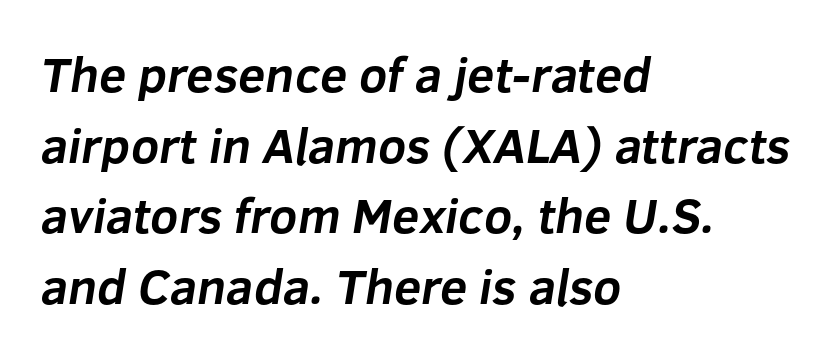
{"serif": "no", "bold": "yes", "weight": "bold", "width": "normal", "stroke_contrast": "low", "x_height": "medium", "monospaced": "no", "underline": "no", "align": "left", "line_spacing": "normal", "line_spacing_ratio": 1.44, "letter_spacing": "normal", "letter_spacing_em": 0.0, "glyph_px": 49}
